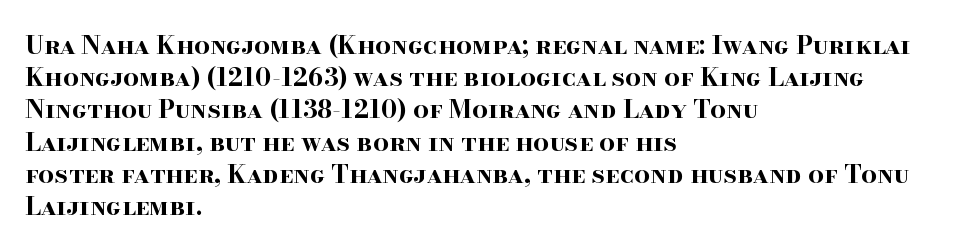
Q: Is the text bold? A: Yes.
Q: Is the text italic (slanted)? A: No, it is upright.
Q: Is the text underlined? A: No.
Q: How is the paragraph aligned? A: Left-aligned.
Q: Is the spacing between letters normal or unusually wide? A: Normal.
Q: Is the spacing between lines tight, normal or loose? A: Normal.
